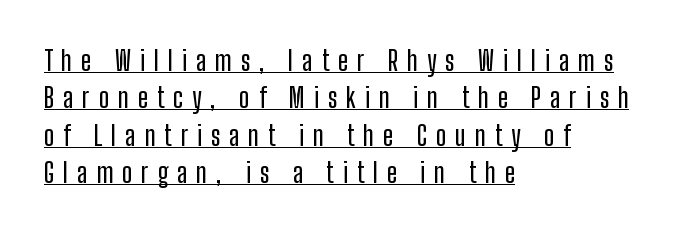
The image shows 27 px text type, upright; set left-aligned, normal line spacing (1.38x), unusually wide letter spacing (+0.33 em), underlined.
